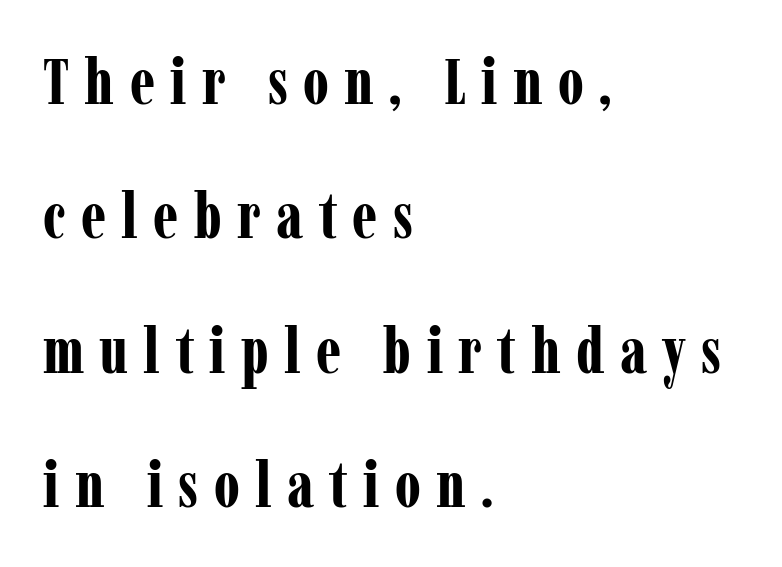
The image shows 64 px bold, condensed serif type, upright; set left-aligned, loose line spacing (2.1x), unusually wide letter spacing (+0.24 em), not underlined; low stroke contrast and a medium x-height.
